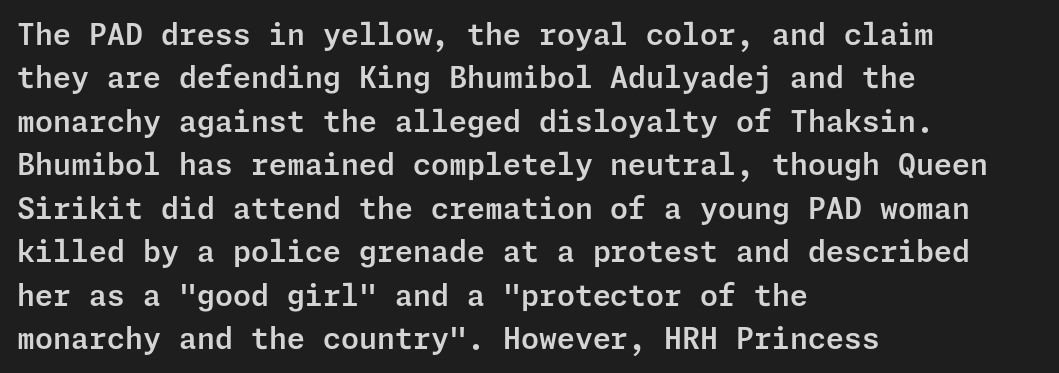
{"serif": "no", "italic": "no", "width": "normal", "stroke_contrast": "low", "x_height": "medium", "underline": "no", "align": "left", "line_spacing": "normal", "line_spacing_ratio": 1.5, "letter_spacing": "normal", "letter_spacing_em": 0.0, "glyph_px": 29}
